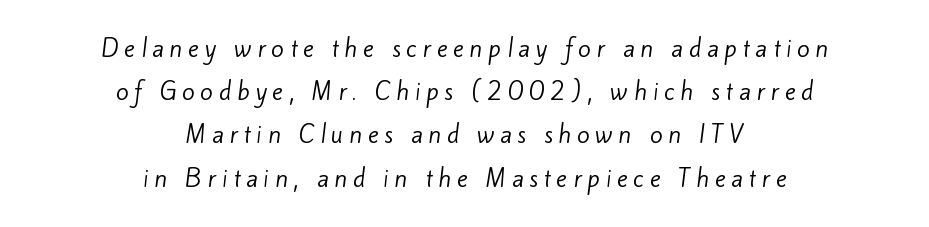
Q: Is the text bold? A: No.
Q: Is the text underlined? A: No.
Q: How is the paragraph aligned? A: Centered.
Q: Is the spacing between letters normal or unusually wide? A: Unusually wide.
